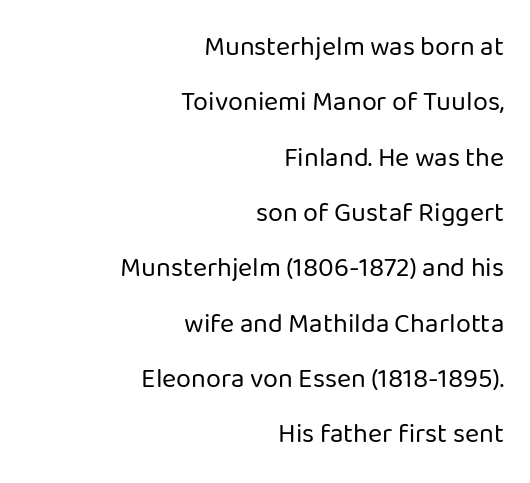
The lettering holds an erect, upright posture throughout. The strip under each line holds only bare page. This is not heavy type; no bold has been used. Widely set lines give the paragraph a tall, airy silhouette. A flush-right, rag-left setting is used for this passage.
